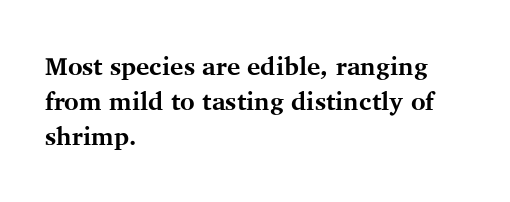
Here the glyphs are tracked normally, forming tight word shapes. Posture: upright roman. Plain, unruled lines of type. Leading matches the norm, producing a regular column.
